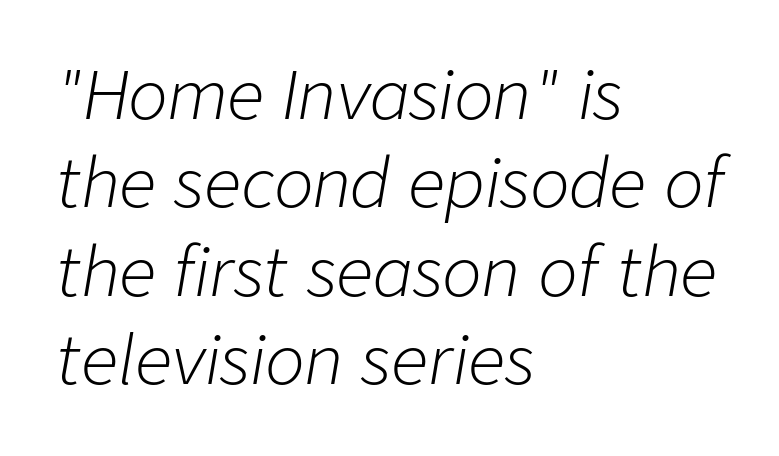
{"italic": "yes", "lean": "right", "slant_degrees": 9, "bold": "no", "weight": "light", "width": "normal", "stroke_contrast": "low", "x_height": "medium", "monospaced": "no", "underline": "no", "align": "left", "line_spacing": "normal", "line_spacing_ratio": 1.34, "letter_spacing": "normal", "letter_spacing_em": 0.0, "glyph_px": 66}
